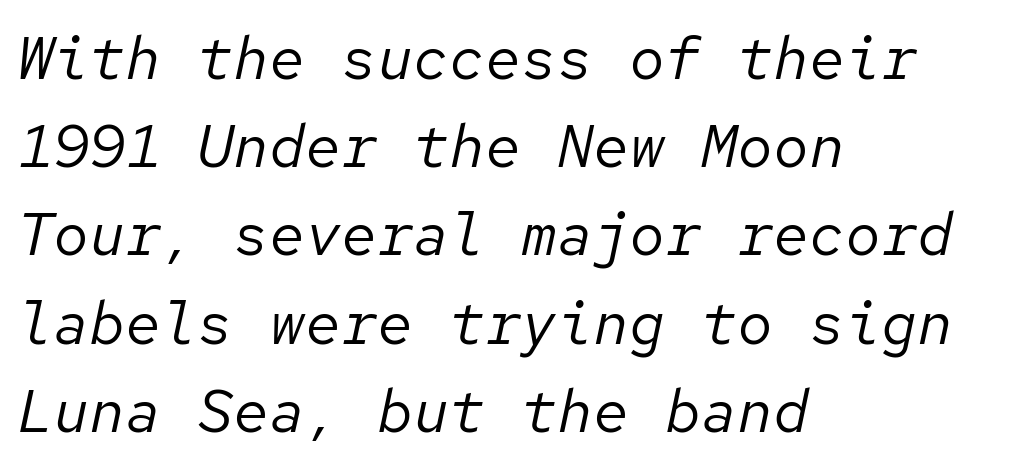
The image shows 60 px regular-weight type, italic (leaning right), monospaced; set left-aligned, normal line spacing (1.47x), normal letter spacing, not underlined; low stroke contrast and a medium x-height.
